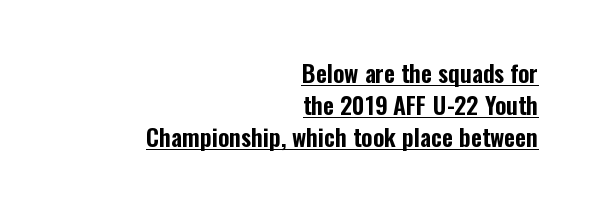
Q: Is the text italic (slanted)? A: No, it is upright.
Q: Is the text underlined? A: Yes.
Q: How is the paragraph aligned? A: Right-aligned.
Q: Is the spacing between letters normal or unusually wide? A: Normal.
Q: Is the spacing between lines tight, normal or loose? A: Normal.
